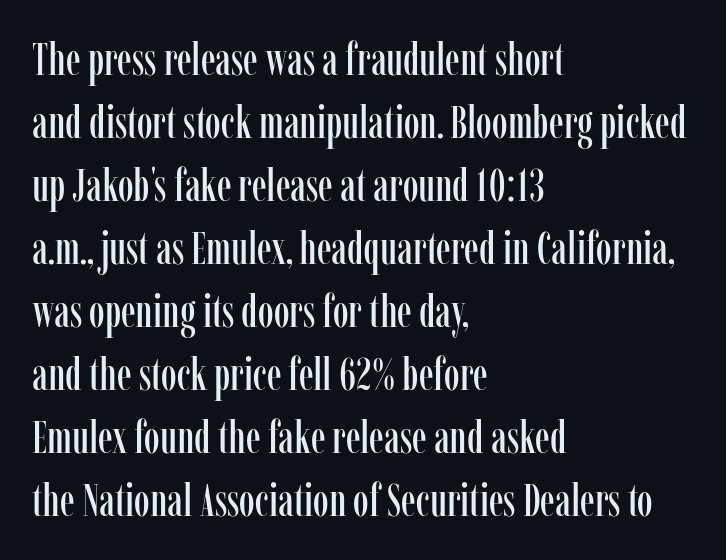
The image shows 45 px condensed serif type, upright; set left-aligned, normal line spacing (1.4x), normal letter spacing, not underlined; low stroke contrast and a medium x-height.
